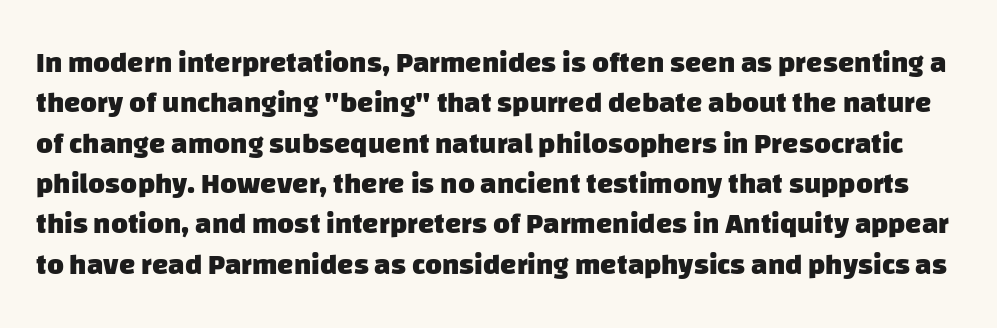
Characters follow at the spacing the type designer built in. I'd describe the lettering as bold — thick and assertive. A normal amount of white space separates one row of letters from the next. Looks like regular typesetting: each glyph gets only the width it needs. Rule under the text: the space is simply empty.
